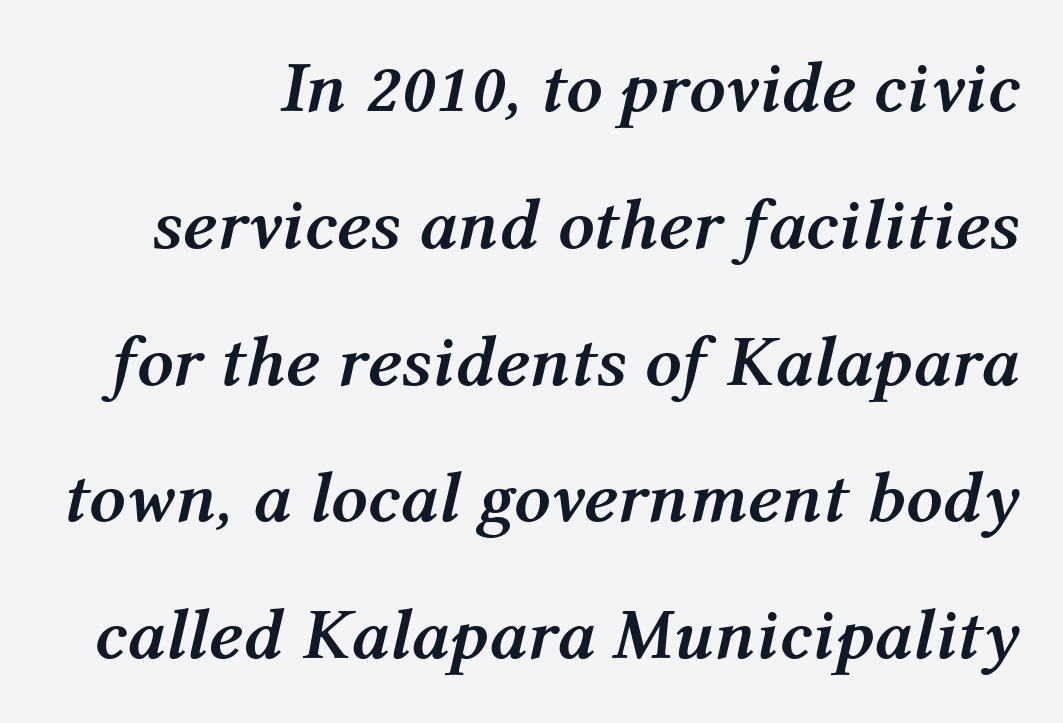
The rendering uses a large line-height, opening up the rows. Do the characters align in a grid? No, the font is proportional. Short note: letters normally spaced. Plain, unruled lines of type. Look at the stroke-to-counter ratio: heavy, a bold.
